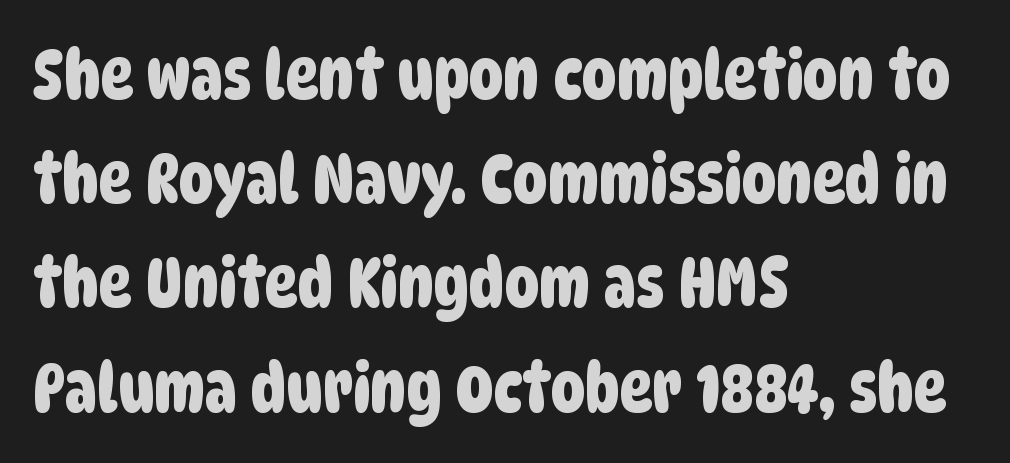
The image shows 69 px condensed sans-serif type; set left-aligned, normal line spacing (1.51x), normal letter spacing, not underlined; low stroke contrast and a large x-height.
